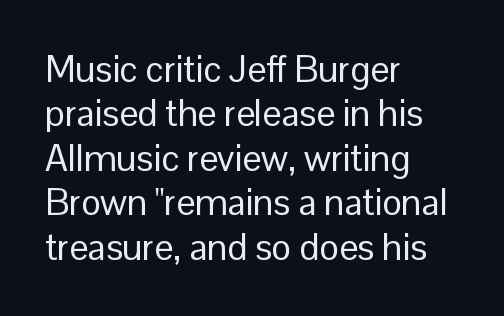
The image shows 37 px regular-weight sans-serif type, upright; set left-aligned, line spacing 1.2x, normal letter spacing, not underlined; low stroke contrast and a medium x-height.
